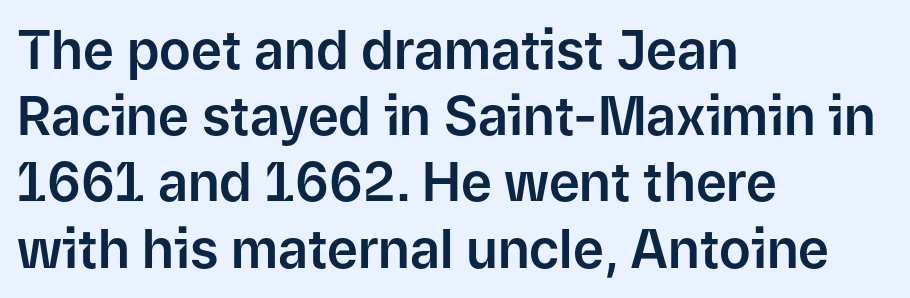
The image shows 53 px sans-serif type, upright; set left-aligned, normal line spacing (1.25x), normal letter spacing, not underlined; low stroke contrast and a medium x-height.
